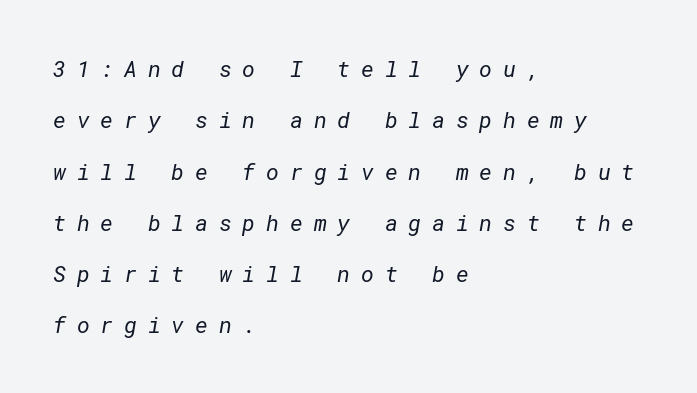
The image shows 22 px text type; set left-aligned, loose line spacing (2.33x), unusually wide letter spacing (+0.49 em), not underlined.
